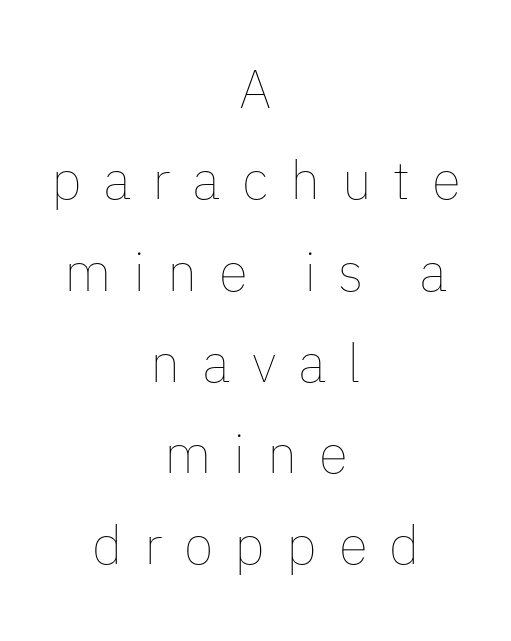
{"italic": "no", "bold": "no", "weight": "thin", "width": "normal", "stroke_contrast": "low", "x_height": "medium", "monospaced": "no", "underline": "no", "align": "center", "line_spacing": "normal", "line_spacing_ratio": 1.69, "letter_spacing": "wide", "letter_spacing_em": 0.4, "glyph_px": 54}
